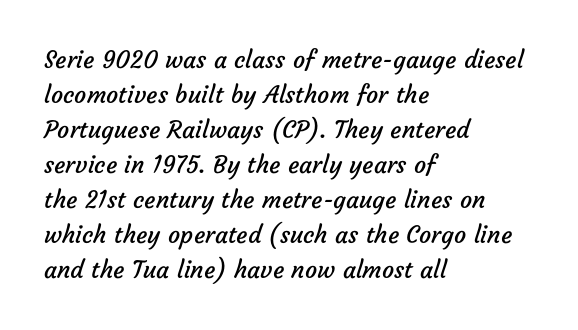
The image shows 24 px text type; set left-aligned, normal line spacing (1.46x), normal letter spacing, not underlined.
